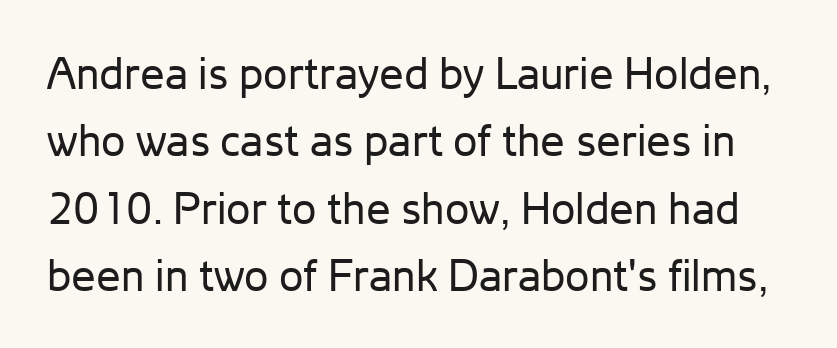
Q: Is the text bold? A: No.
Q: Is the text italic (slanted)? A: No, it is upright.
Q: Is the typeface a serif or a sans-serif typeface? A: Sans-serif.
Q: Is the text underlined? A: No.
Q: Is the spacing between letters normal or unusually wide? A: Normal.
Q: Is the spacing between lines tight, normal or loose? A: Normal.
Q: Width (condensed, normal, or wide)? A: Normal.
Q: Stroke contrast? A: Low.
Q: x-height? A: Medium.
Q: Monospaced? A: No.
